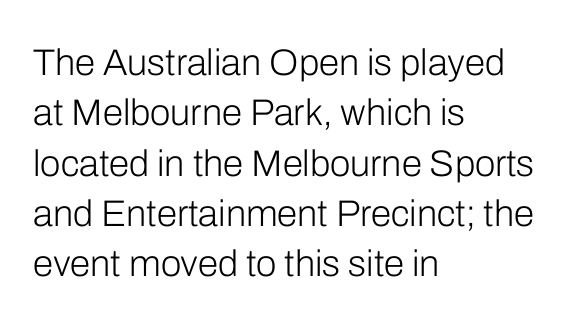
{"serif": "no", "italic": "no", "bold": "no", "weight": "light", "width": "normal", "stroke_contrast": "low", "x_height": "medium", "monospaced": "no", "underline": "no", "align": "left", "line_spacing": "normal", "line_spacing_ratio": 1.36, "letter_spacing": "normal", "letter_spacing_em": 0.0, "glyph_px": 37}
